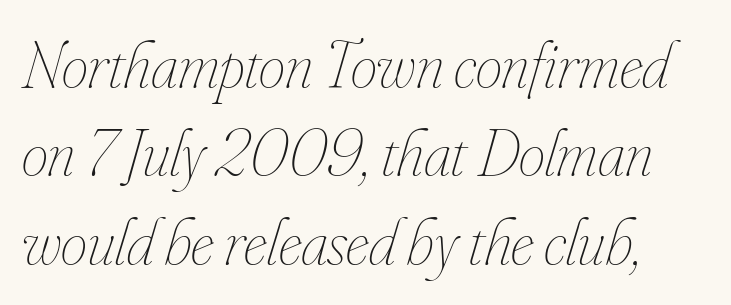
The image shows 67 px thin, condensed type, italic (leaning right); set normal line spacing (1.32x), normal letter spacing, not underlined; low stroke contrast and a small x-height.
